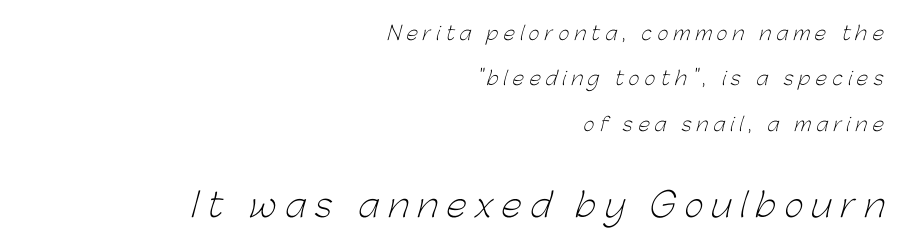
Honestly, there is no underline to notice here at all. The font sits on the lighter half of the weight spectrum, regular included. No feet cap the strokes, marking this as sans-serif type. Bigger letters appear in the bottom chunk; the top chunk is reduced. Does extra space separate the letters? Yes, quite a lot of it. Vertical spacing — loose.
